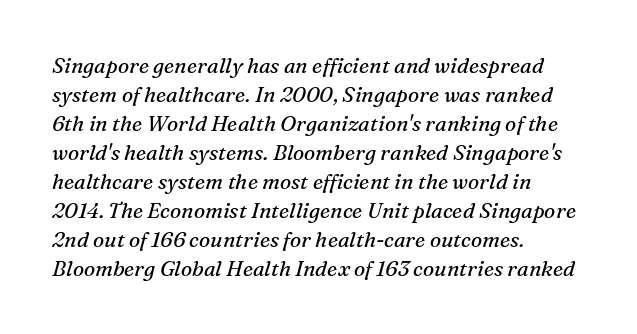
The image shows 21 px text type, italic (leaning right); set left-aligned, normal line spacing (1.38x), normal letter spacing, not underlined.
